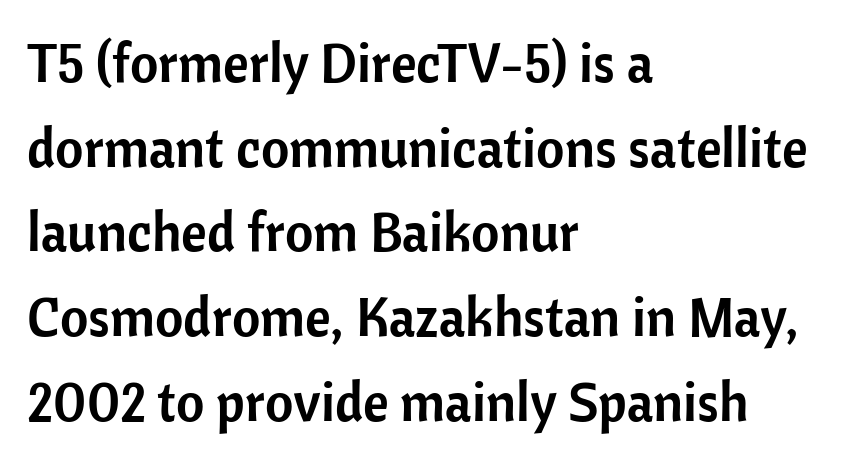
Q: Is the text italic (slanted)? A: No, it is upright.
Q: Is the typeface a serif or a sans-serif typeface? A: Sans-serif.
Q: Is the text underlined? A: No.
Q: How is the paragraph aligned? A: Left-aligned.
Q: Is the spacing between letters normal or unusually wide? A: Normal.
Q: Is the spacing between lines tight, normal or loose? A: Normal.
Q: Width (condensed, normal, or wide)? A: Normal.
Q: Stroke contrast? A: Low.
Q: x-height? A: Medium.
Q: Monospaced? A: No.
